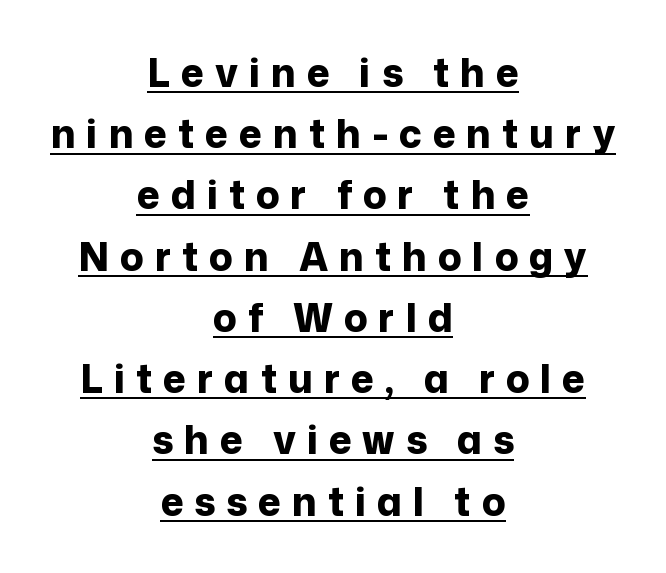
{"serif": "no", "italic": "no", "bold": "yes", "weight": "bold", "width": "normal", "stroke_contrast": "low", "x_height": "medium", "monospaced": "no", "underline": "yes", "align": "center", "line_spacing": "normal", "line_spacing_ratio": 1.57, "letter_spacing": "wide", "letter_spacing_em": 0.28, "glyph_px": 39}
